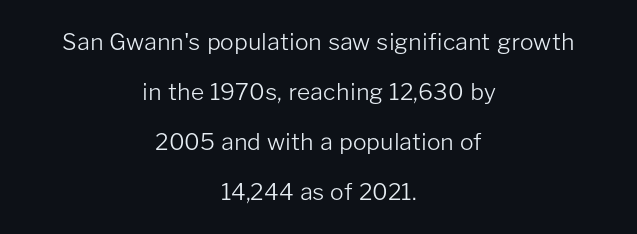
Q: Is the text bold? A: No.
Q: Is the text italic (slanted)? A: No, it is upright.
Q: Is the text underlined? A: No.
Q: How is the paragraph aligned? A: Centered.
Q: Is the spacing between letters normal or unusually wide? A: Normal.
Q: Is the spacing between lines tight, normal or loose? A: Loose.
